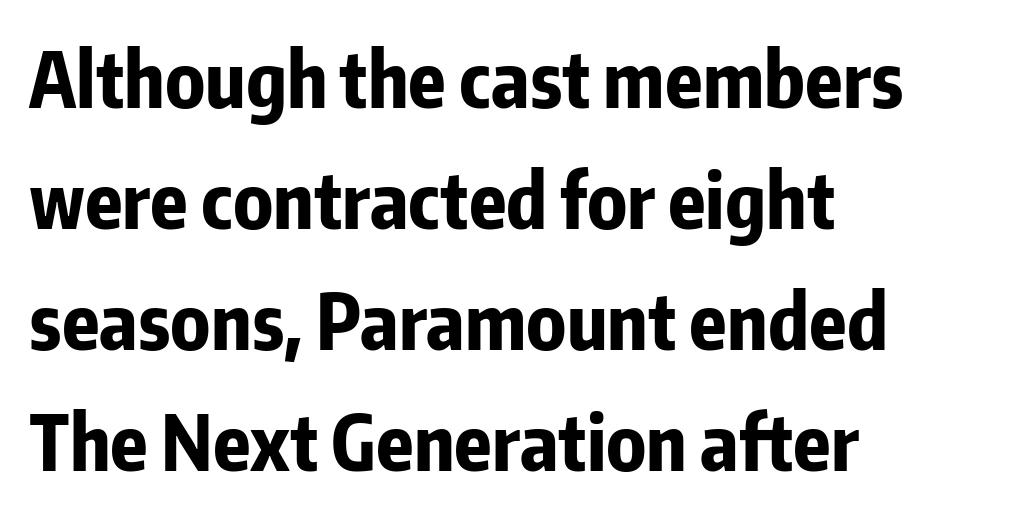
No feet cap the strokes, marking this as sans-serif type. Check under the words: just untouched page. This is heavy type, rendered in bold. Words appear dense and cohesive because spacing is normal. Short and long lines alike share a common starting point at left. The rendering uses a moderate line-height, typical for paragraphs.
